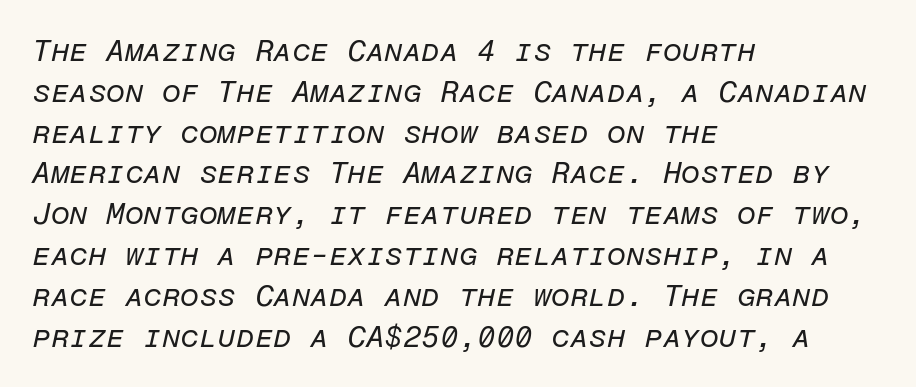
{"italic": "yes", "lean": "right", "slant_degrees": 12, "bold": "no", "weight": "regular", "width": "normal", "stroke_contrast": "low", "x_height": "medium", "monospaced": "yes", "underline": "no", "align": "left", "line_spacing": "normal", "line_spacing_ratio": 1.36, "letter_spacing": "normal", "letter_spacing_em": 0.0, "glyph_px": 30}
